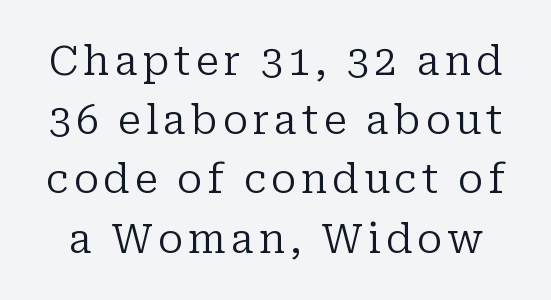
The cut favours lightness, reaching ordinary text weight at its darkest. This is the regular roman posture of the typeface. Letters rest on an invisible, unmarked baseline. Looks like regular typesetting: each glyph gets only the width it needs. Old-style or modern, the face here clearly has serifs.
